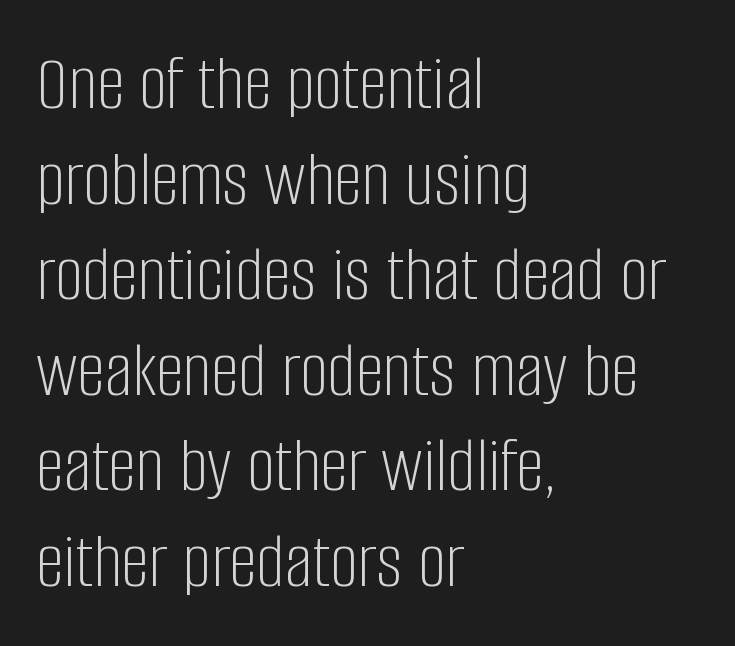
The typeface chosen for these lines omits serifs. Heft: none added — not bold. Visually the block forms a straight wall on the left and a jagged coastline on the right. The gap between lines stays unmarked. The letters advance in unequal steps, a hallmark of proportional type.
